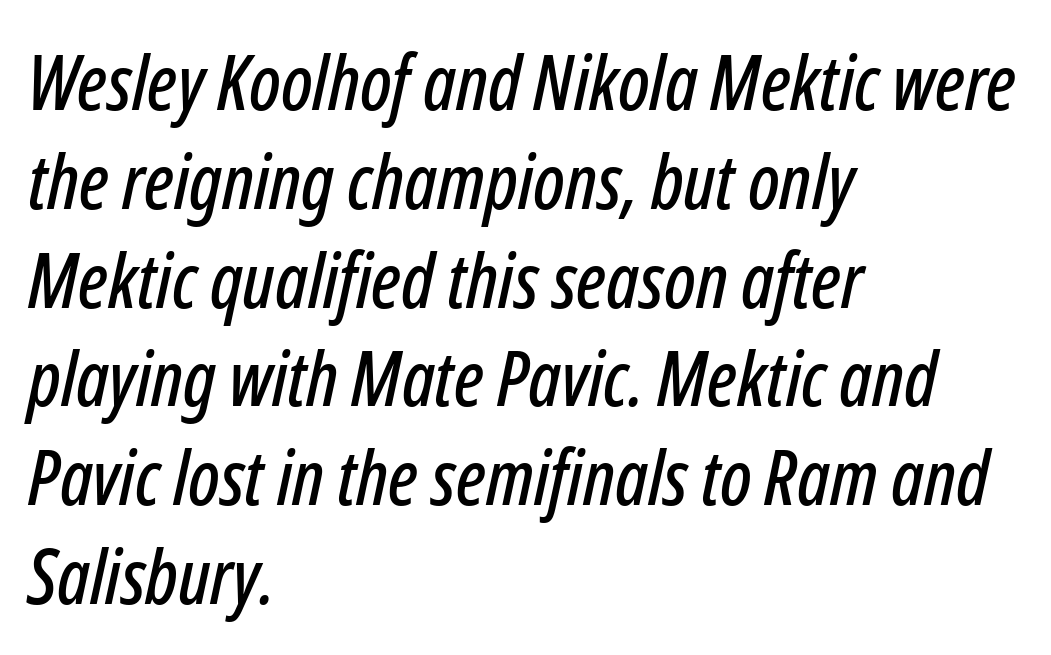
Descender tails drop into unmarked territory. Note the varied advance widths — an 'i' is clearly narrower than an 'm'. Leftover space on each line is placed entirely after the last word. Tall strokes in this sample are angled rather than plumb.
